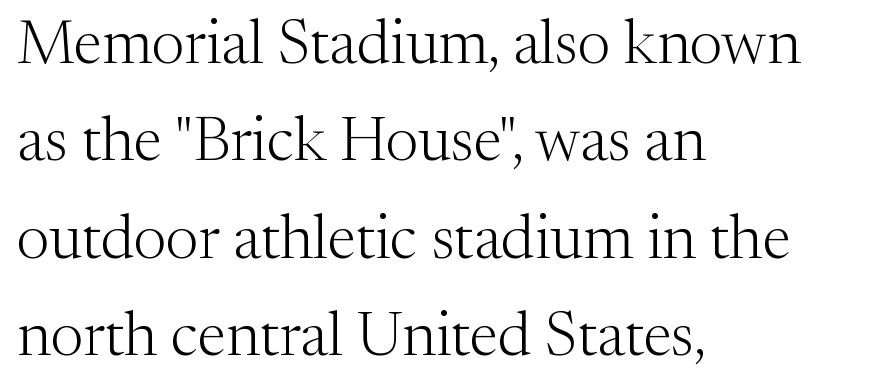
{"serif": "yes", "italic": "no", "bold": "no", "weight": "light", "width": "normal", "stroke_contrast": "medium", "x_height": "medium", "monospaced": "no", "underline": "no", "align": "left", "line_spacing": "normal", "line_spacing_ratio": 1.57, "letter_spacing": "normal", "letter_spacing_em": 0.0, "glyph_px": 62}
